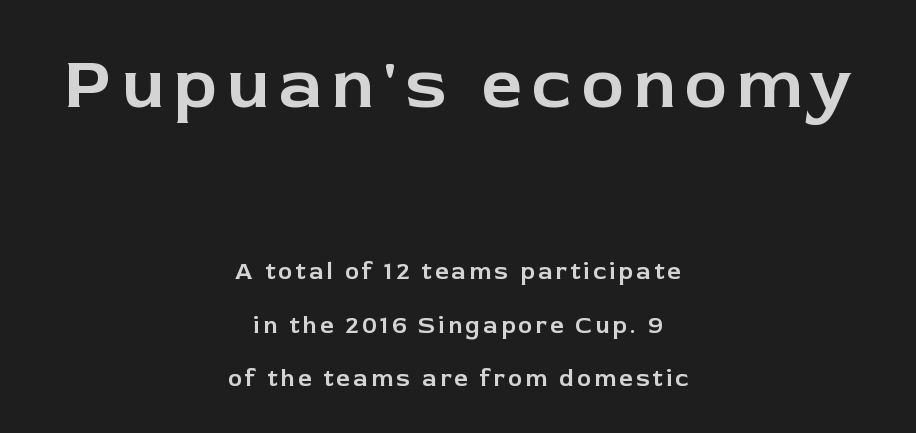
Q: Is the text italic (slanted)? A: No, it is upright.
Q: Is the typeface a serif or a sans-serif typeface? A: Sans-serif.
Q: Is the text underlined? A: No.
Q: How is the paragraph aligned? A: Centered.
Q: Is the spacing between lines tight, normal or loose? A: Loose.
Q: Which block of text is set in a larger size, the first (top) or the second (bottom)? A: The first (top) one.
Q: Width (condensed, normal, or wide)? A: Normal.
Q: Stroke contrast? A: Low.
Q: x-height? A: Medium.
Q: Monospaced? A: No.
